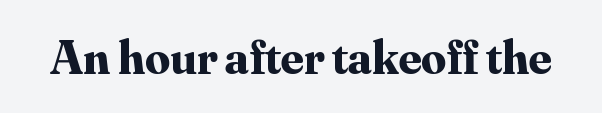
The image shows 49 px bold serif type, upright; set normal letter spacing, not underlined; medium stroke contrast and a small x-height.
